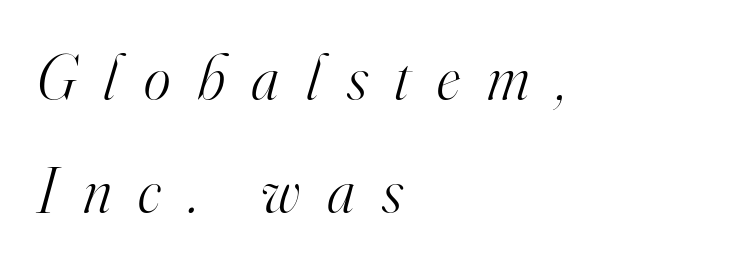
The image shows 64 px light serif type, italic (leaning right); set left-aligned, line spacing 1.77x, unusually wide letter spacing (+0.42 em), not underlined; high stroke contrast and a small x-height.
